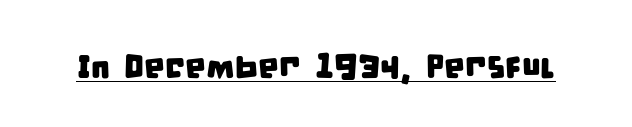
The image shows 33 px condensed sans-serif type; set normal letter spacing, underlined; low stroke contrast and a large x-height.
